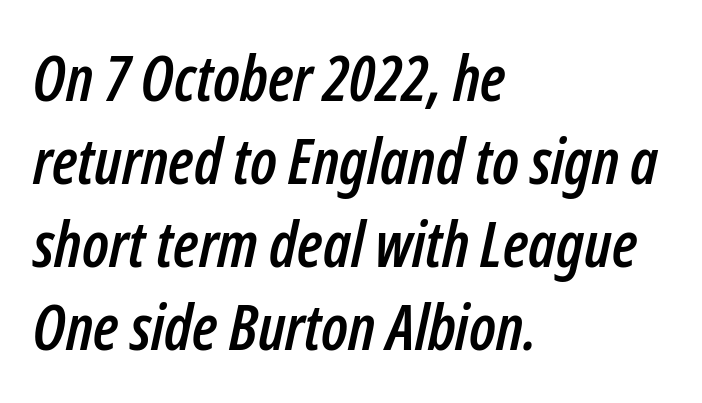
The image shows 63 px condensed type, italic (leaning right); set left-aligned, normal line spacing (1.32x), normal letter spacing, not underlined; low stroke contrast and a medium x-height.
